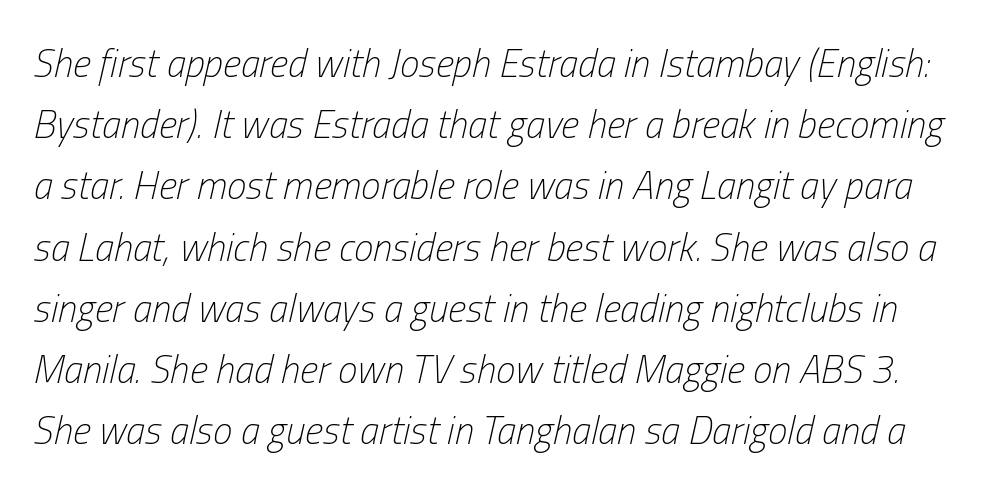
One glance says typical: line gaps are just what's usual. A typesetter would call this zero additional tracking. An italicized treatment has been applied to the whole sample. The passage shown is not underscored anywhere.
